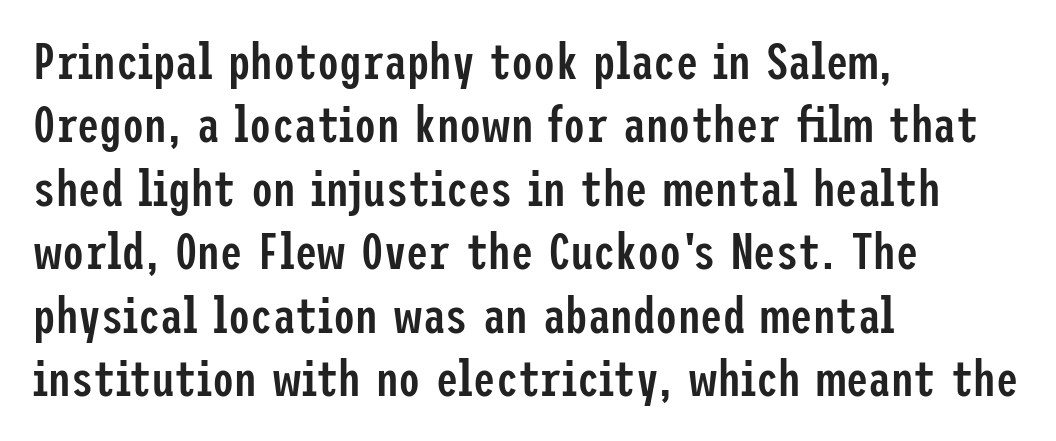
{"serif": "no", "italic": "no", "bold": "semi", "weight": "semibold", "width": "condensed", "stroke_contrast": "low", "x_height": "medium", "underline": "no", "align": "left", "line_spacing": "normal", "line_spacing_ratio": 1.27, "letter_spacing": "normal", "letter_spacing_em": 0.0, "glyph_px": 50}
